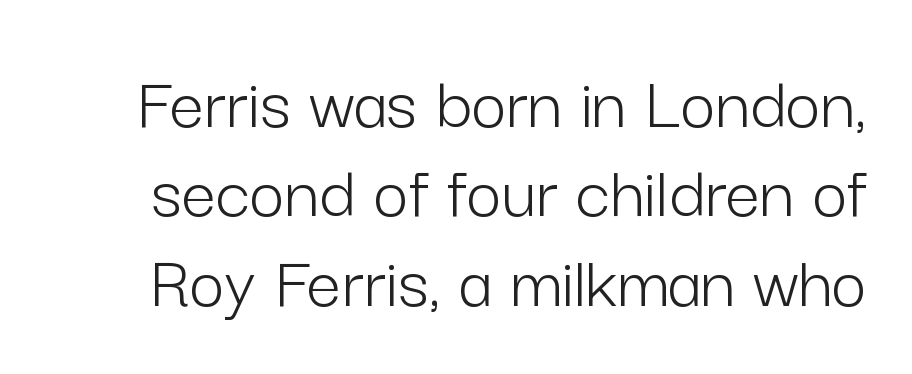
{"serif": "no", "italic": "no", "bold": "no", "weight": "light", "width": "normal", "stroke_contrast": "low", "x_height": "medium", "monospaced": "no", "underline": "no", "line_spacing_ratio": 1.16, "letter_spacing": "normal", "letter_spacing_em": 0.0, "glyph_px": 77}
